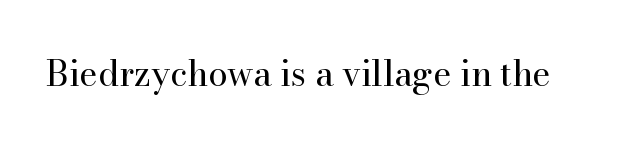
{"serif": "yes", "italic": "no", "bold": "no", "weight": "regular", "width": "normal", "stroke_contrast": "high", "x_height": "small", "monospaced": "no", "underline": "no", "letter_spacing": "normal", "letter_spacing_em": 0.0, "glyph_px": 35}
